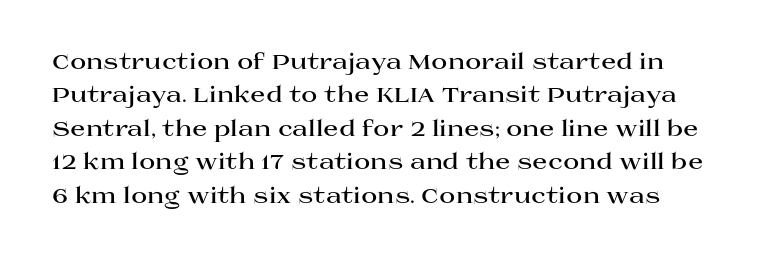
Q: Is the text bold? A: Yes.
Q: Is the text italic (slanted)? A: No, it is upright.
Q: Is the text underlined? A: No.
Q: Is the spacing between letters normal or unusually wide? A: Normal.
Q: Is the spacing between lines tight, normal or loose? A: Normal.
